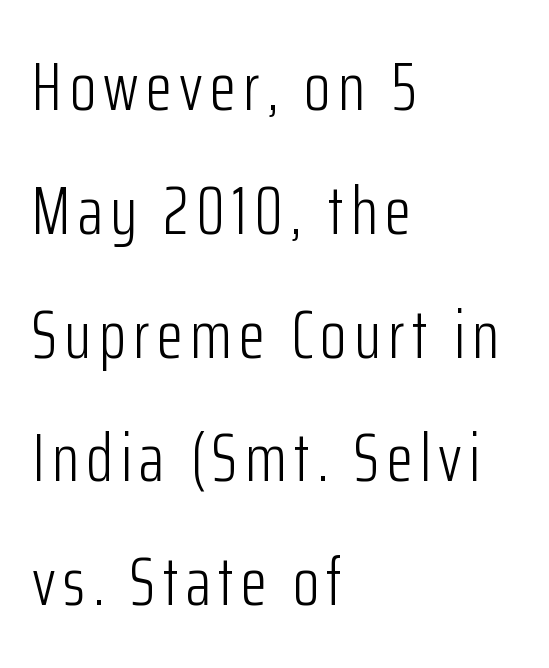
{"serif": "no", "italic": "no", "bold": "no", "weight": "light", "width": "condensed", "stroke_contrast": "low", "x_height": "medium", "monospaced": "no", "underline": "no", "align": "left", "line_spacing_ratio": 1.82, "glyph_px": 68}
